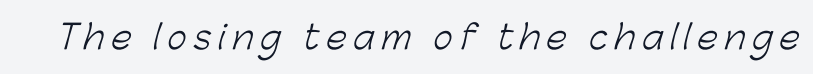
Q: Is the text bold? A: No.
Q: Is the typeface a serif or a sans-serif typeface? A: Sans-serif.
Q: Is the text underlined? A: No.
Q: Is the spacing between letters normal or unusually wide? A: Unusually wide.
Q: Width (condensed, normal, or wide)? A: Normal.
Q: Stroke contrast? A: Low.
Q: x-height? A: Medium.
Q: Monospaced? A: No.
